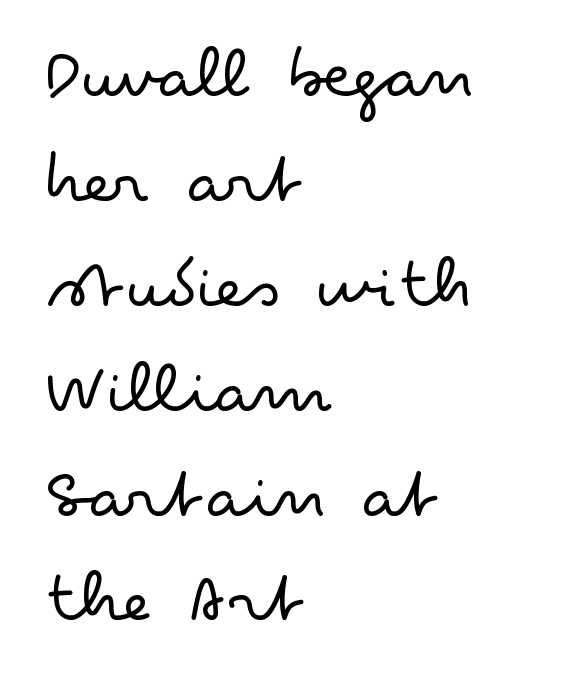
The image shows 76 px light, wide sans-serif type, upright; set left-aligned, normal line spacing (1.38x), normal letter spacing, not underlined; low stroke contrast and a small x-height.
